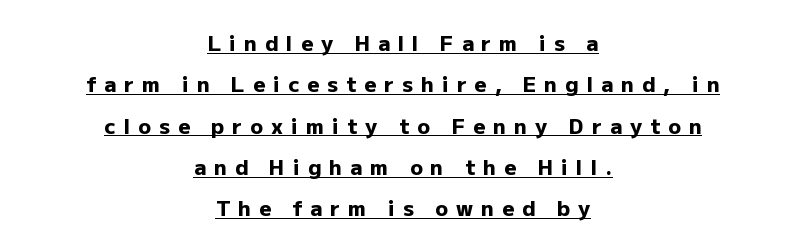
Which margin do the lines hug? Neither — every line sits in the middle. You could fit nearly another row in the gap between these rows. Students, this is bold: see how much ink each stroke carries. Short note: letters widely spaced.
